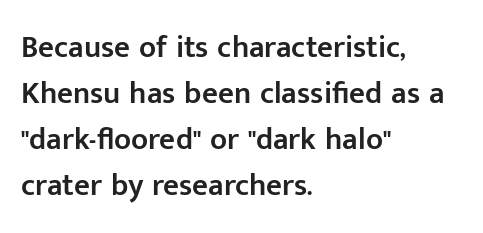
{"serif": "no", "italic": "no", "bold": "semi", "weight": "semibold", "width": "normal", "stroke_contrast": "low", "x_height": "medium", "monospaced": "no", "underline": "no", "align": "left", "line_spacing": "normal", "line_spacing_ratio": 1.48, "letter_spacing": "normal", "letter_spacing_em": 0.0, "glyph_px": 31}
